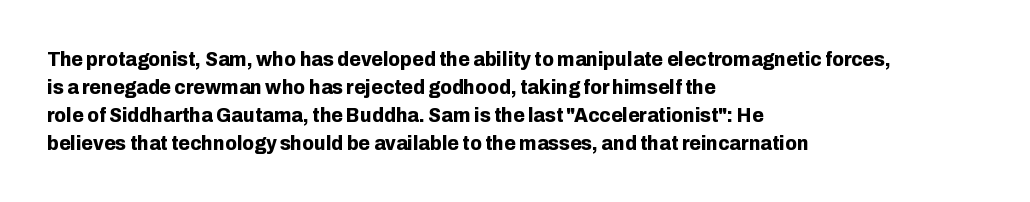
Style check: upright. Reading down the block, your eye returns to a fixed left position each line. This rendering leaves character spacing at its baseline value. Check under the words: just untouched page.
